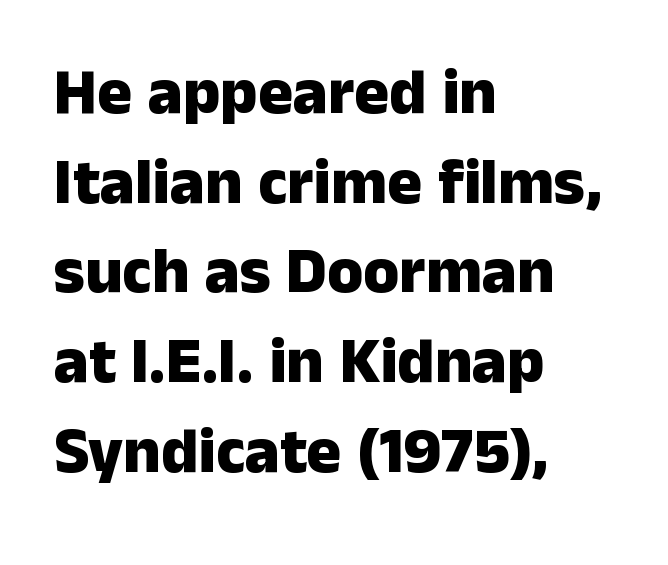
Q: Is the text bold? A: Yes.
Q: Is the text italic (slanted)? A: No, it is upright.
Q: Is the typeface a serif or a sans-serif typeface? A: Sans-serif.
Q: Is the text underlined? A: No.
Q: How is the paragraph aligned? A: Left-aligned.
Q: Is the spacing between letters normal or unusually wide? A: Normal.
Q: Is the spacing between lines tight, normal or loose? A: Normal.
Q: Width (condensed, normal, or wide)? A: Normal.
Q: Stroke contrast? A: Low.
Q: x-height? A: Medium.
Q: Monospaced? A: No.
